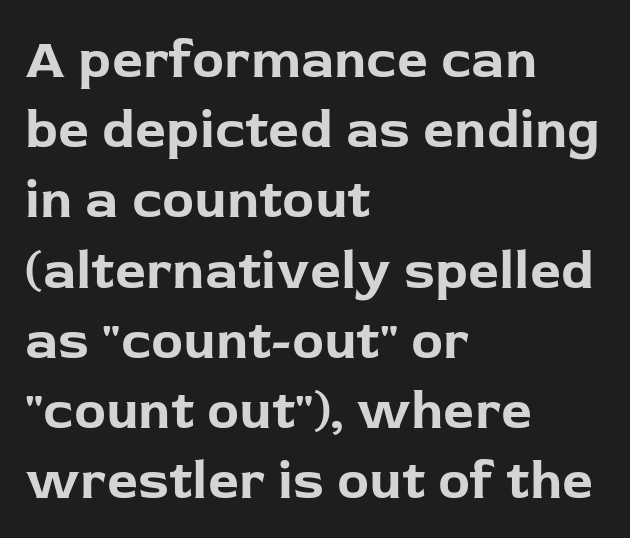
This rendering uses left alignment, leaving the right contour irregular. Stroke thickness is high; the sample reads as a true bold. The letters carry no serifs — their stems end cleanly without finishing strokes. Regarding leading, the lines here are spaced in the standard way. This sample uses plain, unmodified letter spacing.
